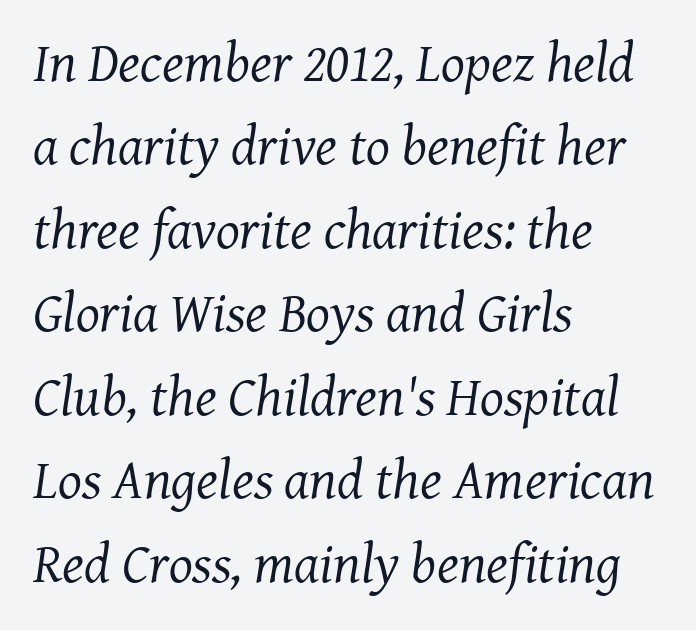
{"serif": "yes", "italic": "yes", "lean": "right", "slant_degrees": 7, "bold": "no", "weight": "regular", "width": "normal", "stroke_contrast": "medium", "x_height": "medium", "monospaced": "no", "underline": "no", "align": "left", "line_spacing": "normal", "line_spacing_ratio": 1.49, "letter_spacing": "normal", "letter_spacing_em": 0.0, "glyph_px": 56}
